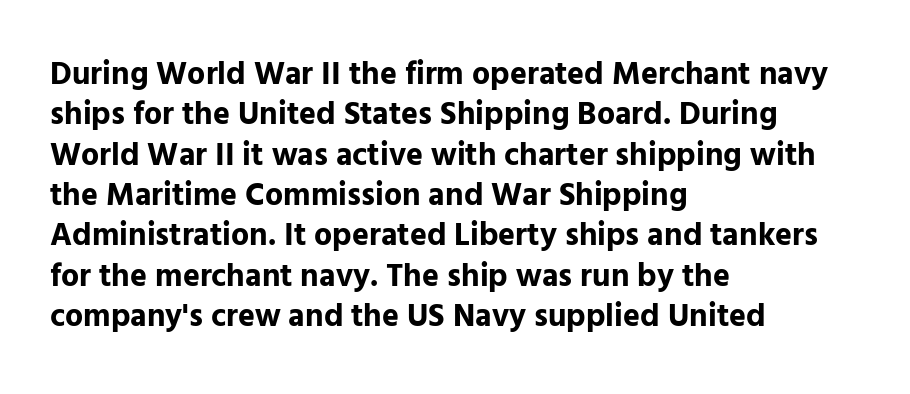
The image shows 32 px bold sans-serif type, upright; set left-aligned, normal line spacing (1.26x), normal letter spacing, not underlined; low stroke contrast and a medium x-height.
